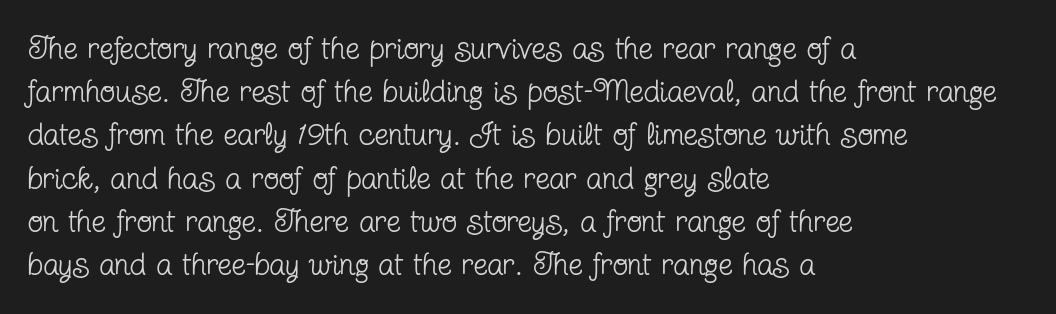
{"serif": "yes", "italic": "no", "bold": "no", "weight": "regular", "width": "condensed", "stroke_contrast": "low", "x_height": "medium", "monospaced": "no", "underline": "no", "align": "left", "line_spacing": "normal", "line_spacing_ratio": 1.35, "letter_spacing": "normal", "letter_spacing_em": 0.0, "glyph_px": 32}
